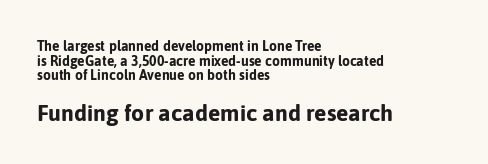
Of the two passages, the one underneath uses the larger point size. Each new line begins almost immediately beneath the previous one. A student would call this left alignment; a typographer would say flush left, rag right. A dark, heavy texture on the line: the type is bold. Posture: vertical.
